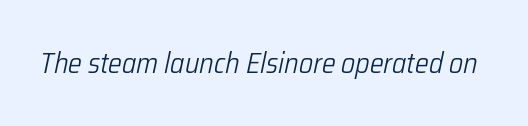
The rendering uses natural spacing where letterforms have individual widths. Caption: face not bold, strokes unweighted. The foot of each line stays bare and open. You could call the tracking neutral — neither tight nor loose. Slanted lettering throughout.
